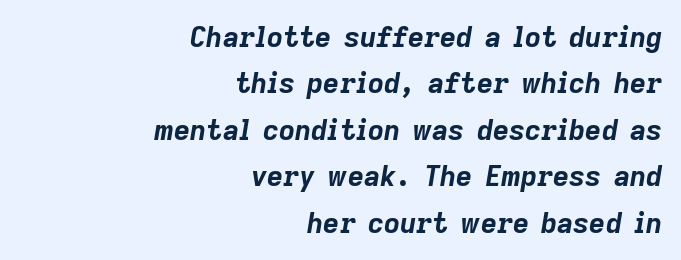
Q: Is the text bold? A: Yes.
Q: Is the text italic (slanted)? A: Yes, it leans right by about 9 degrees.
Q: Is the text underlined? A: No.
Q: How is the paragraph aligned? A: Right-aligned.
Q: Is the spacing between letters normal or unusually wide? A: Normal.
Q: Is the spacing between lines tight, normal or loose? A: Normal.
Q: Width (condensed, normal, or wide)? A: Normal.
Q: Stroke contrast? A: Low.
Q: x-height? A: Medium.
Q: Monospaced? A: No.
